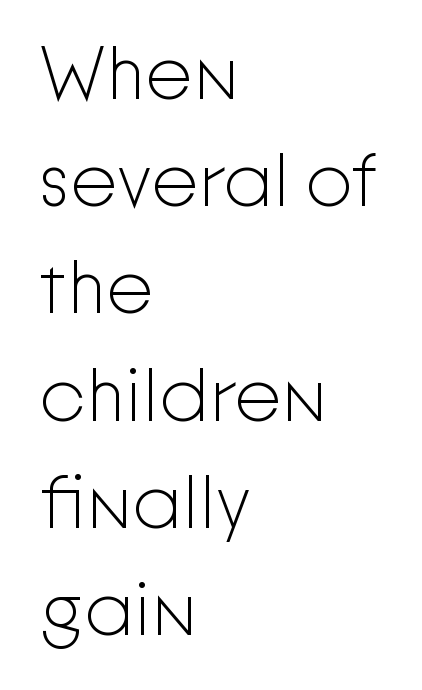
The image shows 75 px light sans-serif type, upright; set left-aligned, normal line spacing (1.43x), normal letter spacing, not underlined; low stroke contrast and a medium x-height.
